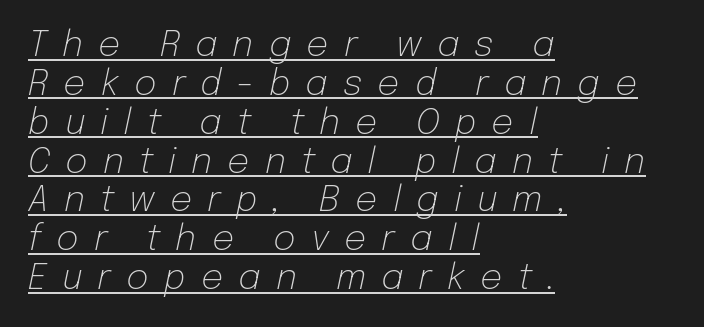
You could only call the tracking loose — the letters float apart. In terms of posture, this sample is oblique. These lines huddle together more closely than default settings would place them. These lines are set flush left with a ragged right edge. Here the designer chose a conventional face with non-uniform glyph widths.
